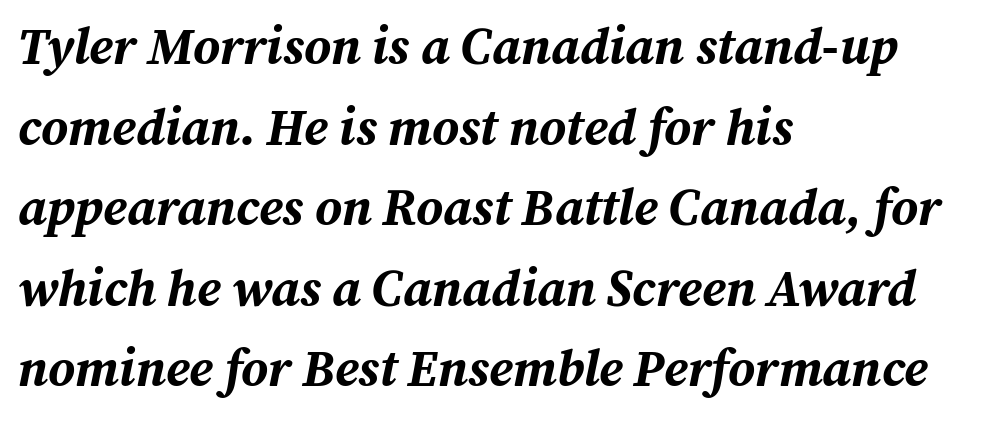
The letters sit at their default tracking, neither squeezed nor spread. Rendered with sloped, italic letterforms. Each row of text sits above clean, open space. The passage shown stacks its lines at a standard gap. Plenty of ink on the page — the face is bold. The ragged edge is on the right, which tells us the setting is flush left.
